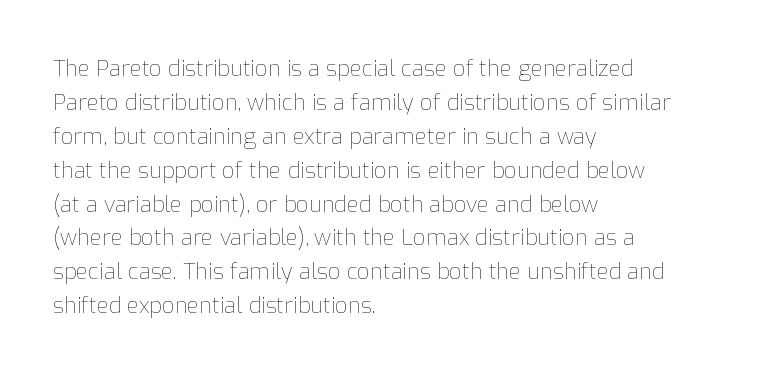
{"italic": "no", "bold": "no", "underline": "no", "align": "left", "line_spacing": "normal", "line_spacing_ratio": 1.54, "letter_spacing": "normal", "letter_spacing_em": 0.0, "glyph_px": 22}
